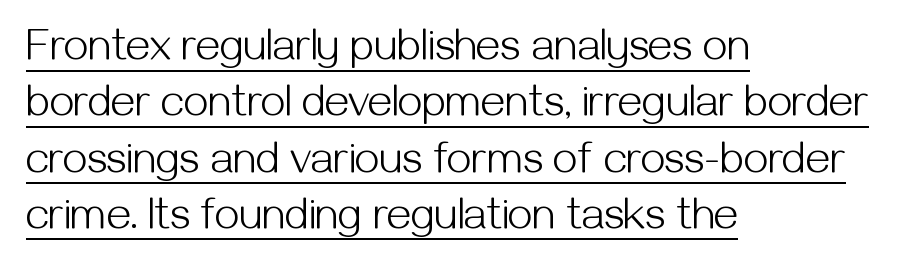
The image shows 44 px light sans-serif type, upright; set left-aligned, normal line spacing (1.28x), normal letter spacing, underlined; medium stroke contrast and a medium x-height.
